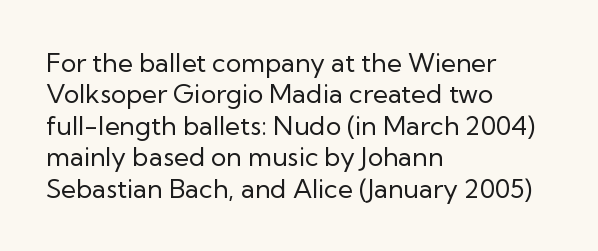
The image shows 26 px text type, upright; set left-aligned, line spacing 1.21x, normal letter spacing, not underlined.
